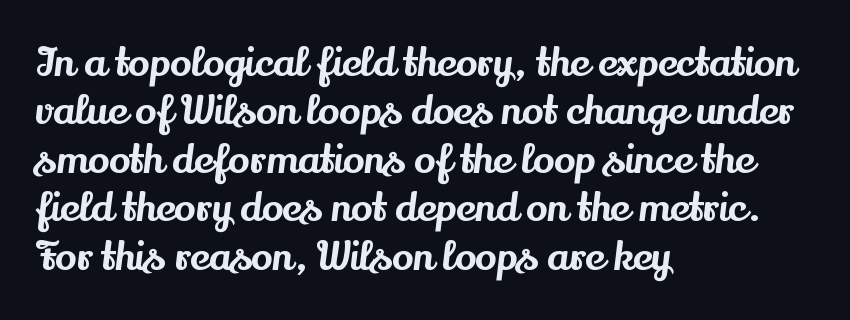
Q: Is the text italic (slanted)? A: Yes.
Q: Is the typeface a serif or a sans-serif typeface? A: Serif.
Q: Is the text underlined? A: No.
Q: How is the paragraph aligned? A: Left-aligned.
Q: Is the spacing between letters normal or unusually wide? A: Normal.
Q: Width (condensed, normal, or wide)? A: Normal.
Q: Stroke contrast? A: Medium.
Q: x-height? A: Small.
Q: Monospaced? A: No.
